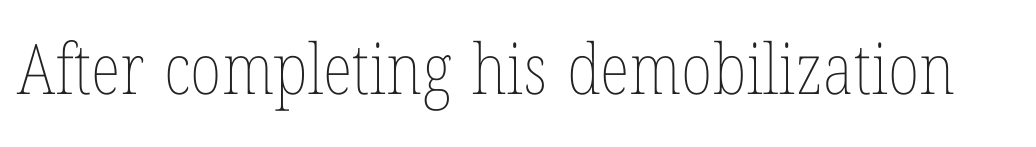
{"italic": "no", "bold": "no", "weight": "thin", "width": "condensed", "stroke_contrast": "low", "x_height": "medium", "monospaced": "no", "underline": "no", "letter_spacing": "normal", "letter_spacing_em": 0.0, "glyph_px": 70}
